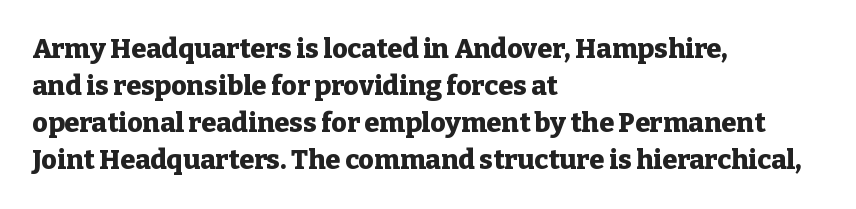
{"italic": "no", "bold": "yes", "underline": "no", "align": "left", "line_spacing": "normal", "line_spacing_ratio": 1.37, "letter_spacing": "normal", "letter_spacing_em": 0.0, "glyph_px": 27}
